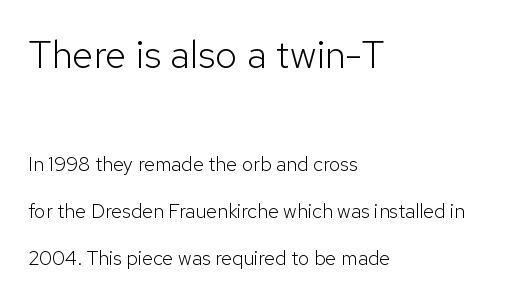
Q: Is the text bold? A: No.
Q: Is the text italic (slanted)? A: No, it is upright.
Q: Is the typeface a serif or a sans-serif typeface? A: Sans-serif.
Q: Is the text underlined? A: No.
Q: How is the paragraph aligned? A: Left-aligned.
Q: Is the spacing between letters normal or unusually wide? A: Normal.
Q: Is the spacing between lines tight, normal or loose? A: Loose.
Q: Which block of text is set in a larger size, the first (top) or the second (bottom)? A: The first (top) one.
Q: Width (condensed, normal, or wide)? A: Normal.
Q: Stroke contrast? A: Low.
Q: x-height? A: Medium.
Q: Monospaced? A: No.
